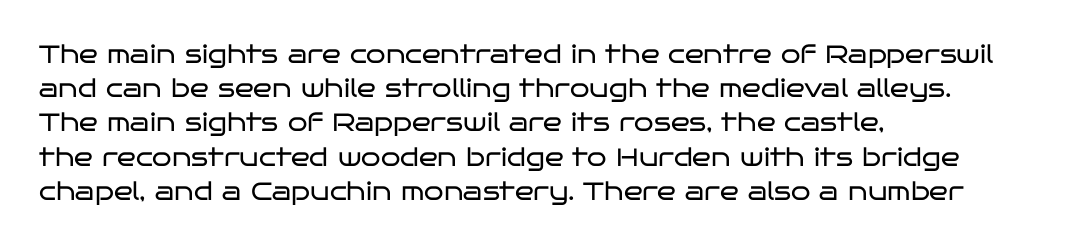
{"italic": "no", "bold": "no", "underline": "no", "align": "left", "line_spacing": "normal", "line_spacing_ratio": 1.37, "letter_spacing": "normal", "letter_spacing_em": 0.0, "glyph_px": 25}
